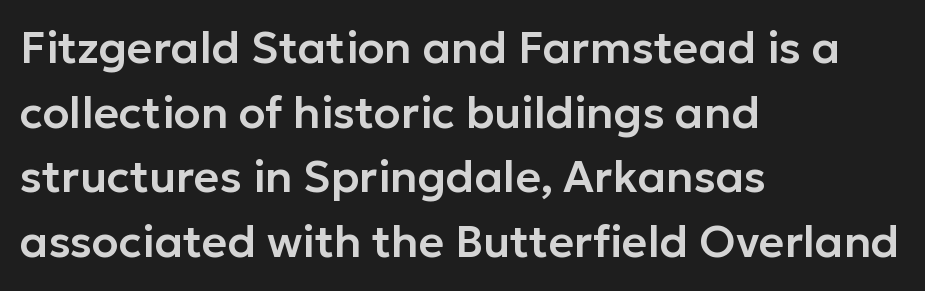
Q: Is the text italic (slanted)? A: No, it is upright.
Q: Is the typeface a serif or a sans-serif typeface? A: Sans-serif.
Q: Is the text underlined? A: No.
Q: How is the paragraph aligned? A: Left-aligned.
Q: Is the spacing between letters normal or unusually wide? A: Normal.
Q: Is the spacing between lines tight, normal or loose? A: Normal.
Q: Width (condensed, normal, or wide)? A: Normal.
Q: Stroke contrast? A: Low.
Q: x-height? A: Medium.
Q: Monospaced? A: No.
